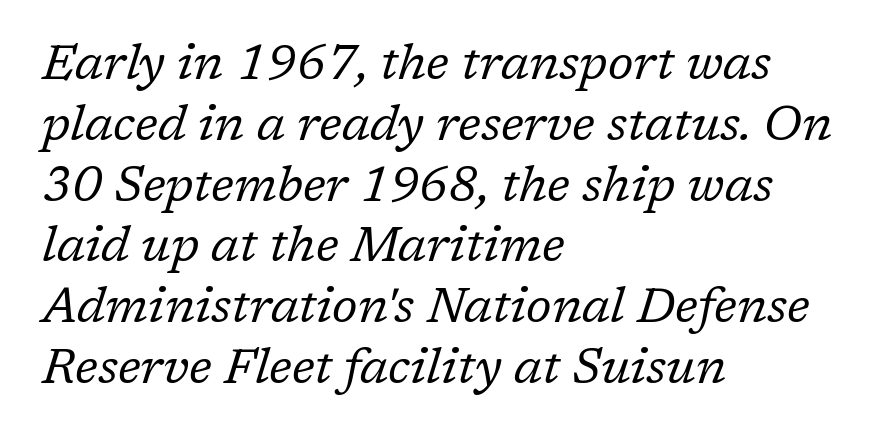
{"serif": "yes", "italic": "yes", "lean": "right", "slant_degrees": 17, "bold": "no", "weight": "regular", "width": "normal", "stroke_contrast": "low", "x_height": "medium", "monospaced": "no", "underline": "no", "align": "left", "line_spacing_ratio": 1.24, "letter_spacing": "normal", "letter_spacing_em": 0.0, "glyph_px": 49}
